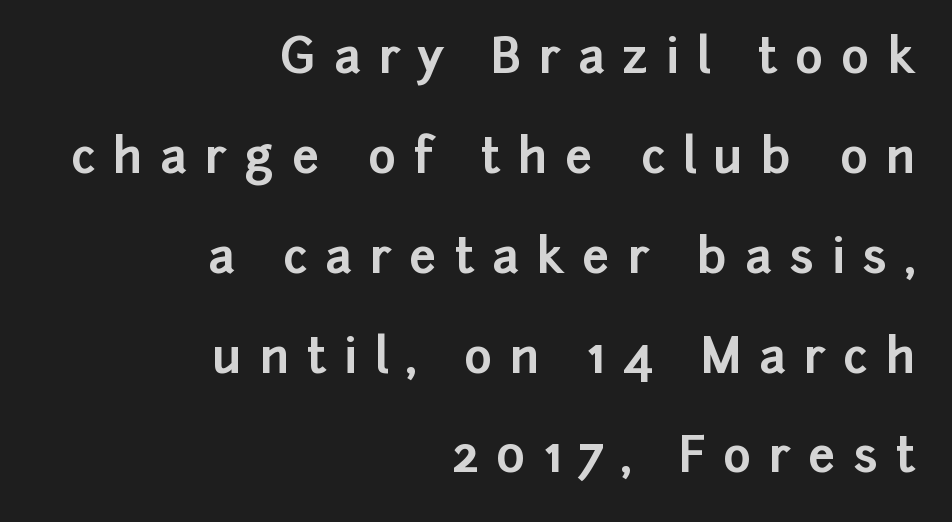
{"serif": "no", "italic": "no", "bold": "yes", "weight": "bold", "width": "normal", "stroke_contrast": "low", "x_height": "medium", "monospaced": "no", "underline": "no", "align": "right", "line_spacing": "loose", "line_spacing_ratio": 2.08, "letter_spacing": "wide", "letter_spacing_em": 0.37, "glyph_px": 48}
